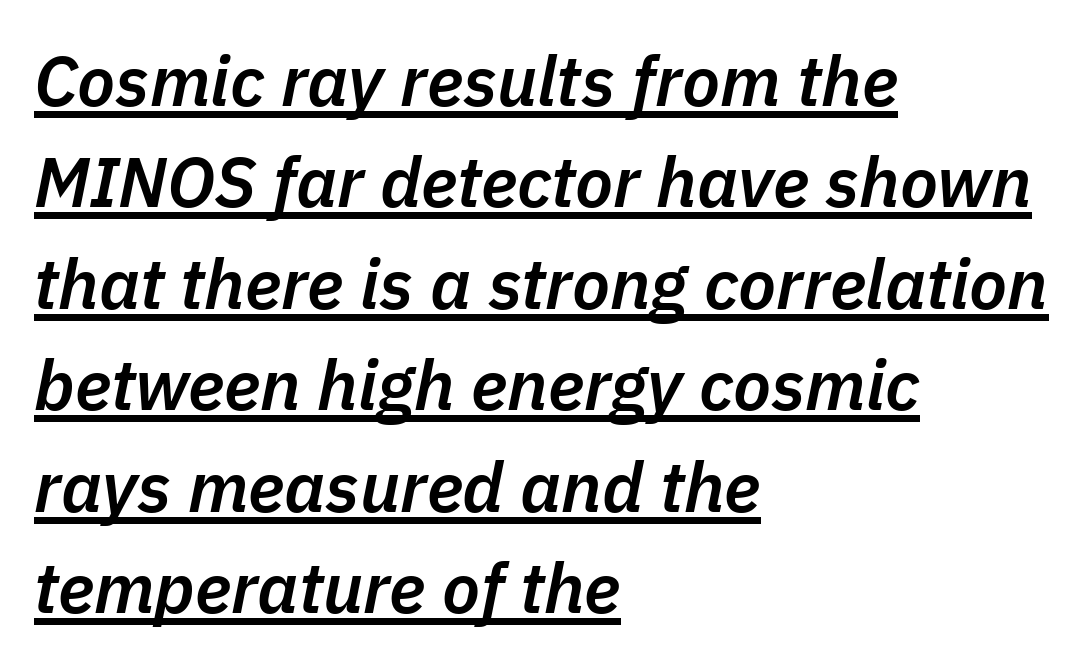
Q: Is the text bold? A: Semi-bold.
Q: Is the text italic (slanted)? A: Yes, it leans right by about 11 degrees.
Q: Is the text underlined? A: Yes.
Q: How is the paragraph aligned? A: Left-aligned.
Q: Is the spacing between letters normal or unusually wide? A: Normal.
Q: Is the spacing between lines tight, normal or loose? A: Normal.
Q: Width (condensed, normal, or wide)? A: Normal.
Q: Stroke contrast? A: Low.
Q: x-height? A: Medium.
Q: Monospaced? A: No.
